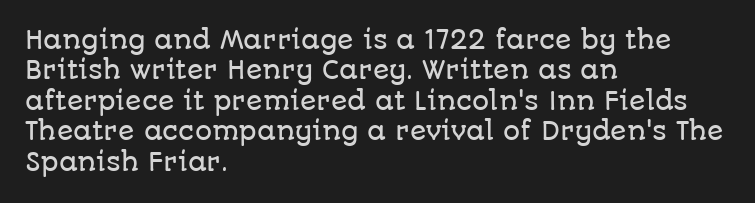
Q: Is the text italic (slanted)? A: No, it is upright.
Q: Is the text underlined? A: No.
Q: How is the paragraph aligned? A: Left-aligned.
Q: Is the spacing between letters normal or unusually wide? A: Normal.
Q: Is the spacing between lines tight, normal or loose? A: Normal.
